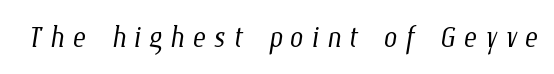
Unmarked baselines from the first word to the last. A typesetter would call this proportional, since set widths differ per character. Is the stroke heavy? The answer is a plain regular-or-lighter. Is the letter spacing exaggerated? Yes — the characters are pushed far apart.
